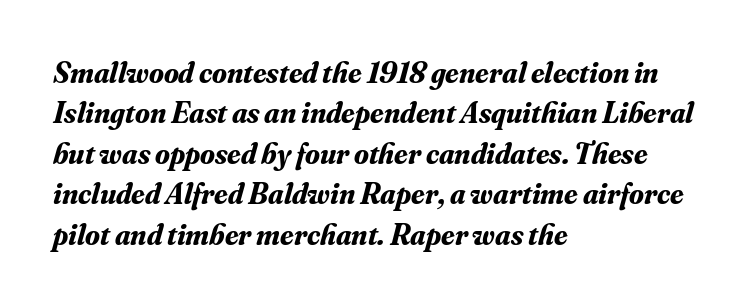
Q: Is the text bold? A: Yes.
Q: Is the text italic (slanted)? A: Yes, it leans right by about 16 degrees.
Q: Is the typeface a serif or a sans-serif typeface? A: Serif.
Q: Is the text underlined? A: No.
Q: How is the paragraph aligned? A: Left-aligned.
Q: Is the spacing between letters normal or unusually wide? A: Normal.
Q: Is the spacing between lines tight, normal or loose? A: Normal.
Q: Width (condensed, normal, or wide)? A: Normal.
Q: Stroke contrast? A: Medium.
Q: x-height? A: Small.
Q: Monospaced? A: No.
